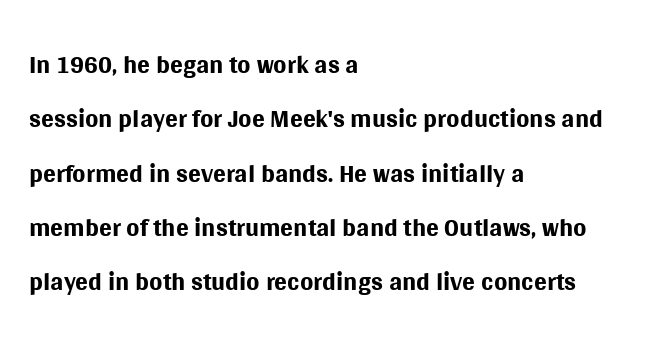
The image shows 38 px regular-weight sans-serif type, upright; set left-aligned, normal line spacing (1.43x), normal letter spacing, not underlined; medium stroke contrast and a large x-height.
